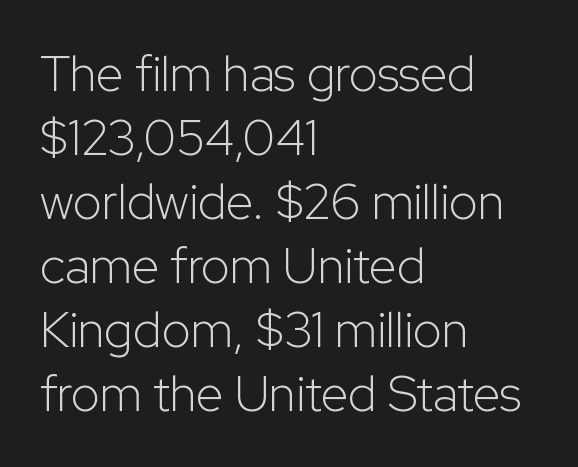
Notice how the passage keeps a crisp vertical edge on the left only. The type sits square on the baseline with zero lean. Type style note: lacks serifs. The baseline area is clear. A light-to-regular cut is what we see here.
